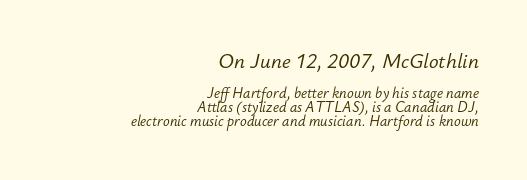
Q: Is the text bold? A: No.
Q: Is the text italic (slanted)? A: Yes, it leans right by about 12 degrees.
Q: Is the text underlined? A: No.
Q: How is the paragraph aligned? A: Right-aligned.
Q: Is the spacing between letters normal or unusually wide? A: Normal.
Q: Is the spacing between lines tight, normal or loose? A: Tight.
Q: Which block of text is set in a larger size, the first (top) or the second (bottom)? A: The first (top) one.
